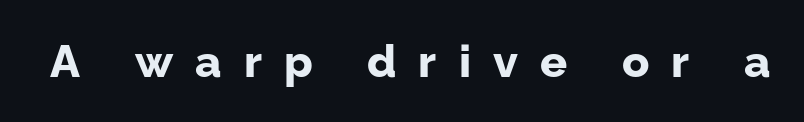
{"serif": "no", "italic": "no", "bold": "yes", "weight": "bold", "width": "normal", "stroke_contrast": "low", "x_height": "medium", "monospaced": "no", "underline": "no", "letter_spacing": "wide", "letter_spacing_em": 0.49, "glyph_px": 45}
